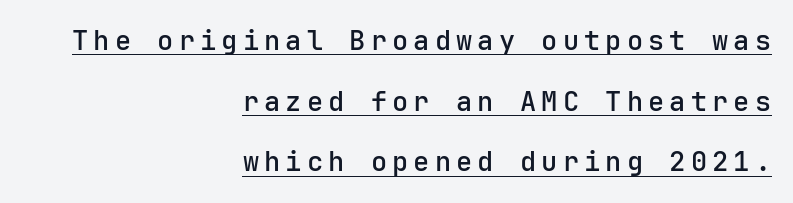
The image shows 27 px text type, upright; set right-aligned, loose line spacing (2.25x), underlined.
